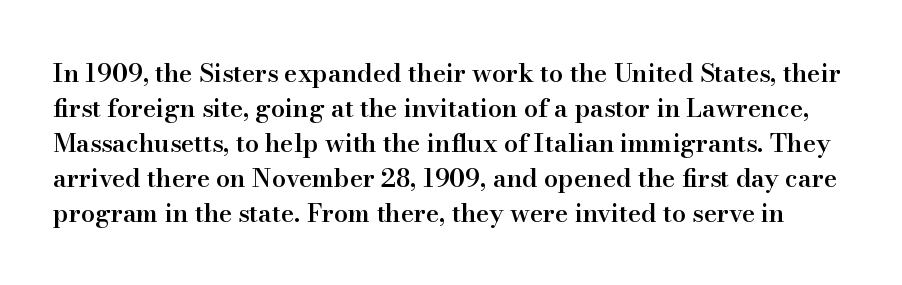
Q: Is the text bold? A: Semi-bold.
Q: Is the text italic (slanted)? A: No, it is upright.
Q: Is the text underlined? A: No.
Q: Is the spacing between letters normal or unusually wide? A: Normal.
Q: Is the spacing between lines tight, normal or loose? A: Normal.
